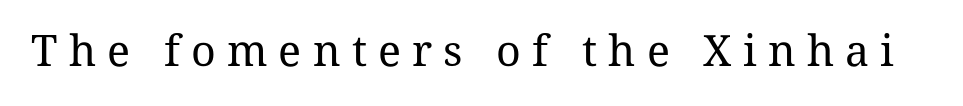
Q: Is the text bold? A: No.
Q: Is the text italic (slanted)? A: No, it is upright.
Q: Is the typeface a serif or a sans-serif typeface? A: Serif.
Q: Is the text underlined? A: No.
Q: Is the spacing between letters normal or unusually wide? A: Unusually wide.
Q: Width (condensed, normal, or wide)? A: Normal.
Q: Stroke contrast? A: Medium.
Q: x-height? A: Medium.
Q: Monospaced? A: No.
